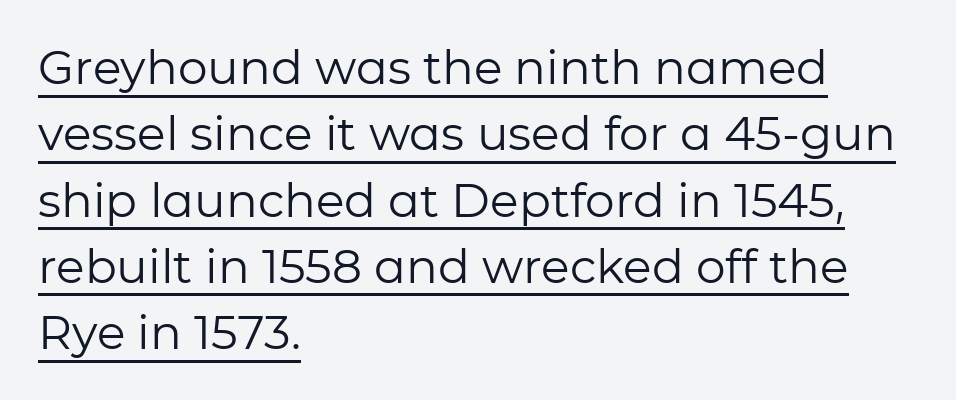
{"serif": "no", "italic": "no", "bold": "no", "weight": "regular", "width": "normal", "stroke_contrast": "low", "x_height": "medium", "monospaced": "no", "underline": "yes", "align": "left", "line_spacing": "normal", "line_spacing_ratio": 1.41, "letter_spacing": "normal", "letter_spacing_em": 0.0, "glyph_px": 47}
